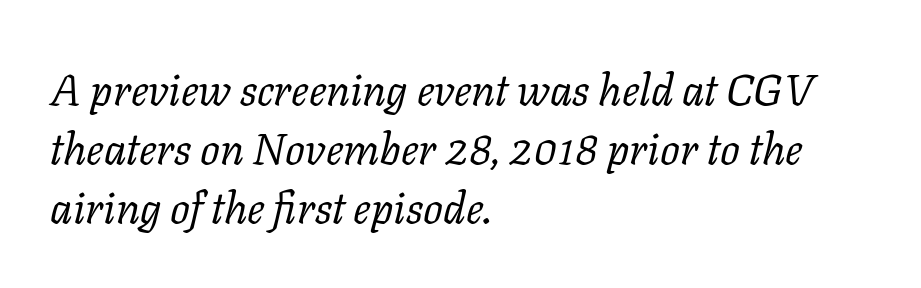
{"serif": "yes", "italic": "yes", "lean": "right", "slant_degrees": 11, "bold": "no", "weight": "regular", "width": "normal", "stroke_contrast": "low", "x_height": "medium", "monospaced": "no", "underline": "no", "align": "left", "line_spacing": "normal", "line_spacing_ratio": 1.34, "letter_spacing": "normal", "letter_spacing_em": 0.0, "glyph_px": 44}
